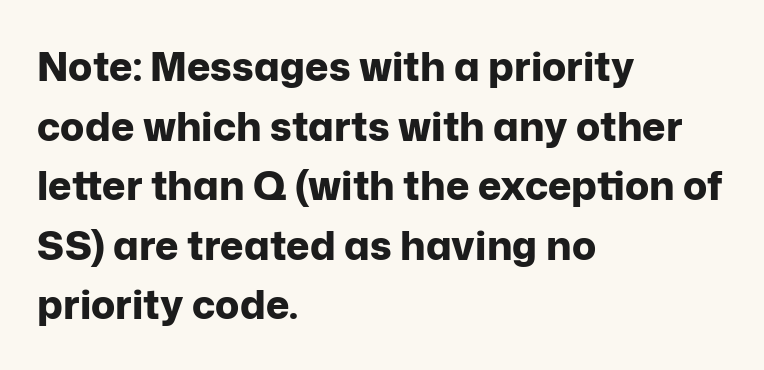
{"serif": "no", "italic": "no", "bold": "yes", "weight": "bold", "width": "normal", "stroke_contrast": "low", "x_height": "medium", "monospaced": "no", "underline": "no", "align": "left", "line_spacing": "normal", "line_spacing_ratio": 1.49, "letter_spacing": "normal", "letter_spacing_em": 0.0, "glyph_px": 40}
